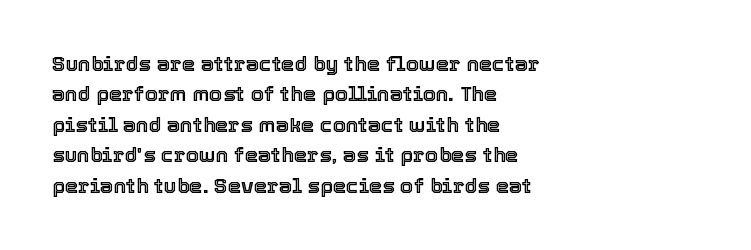
{"italic": "no", "underline": "no", "align": "left", "line_spacing": "normal", "line_spacing_ratio": 1.45, "letter_spacing": "normal", "letter_spacing_em": 0.0, "glyph_px": 21}
